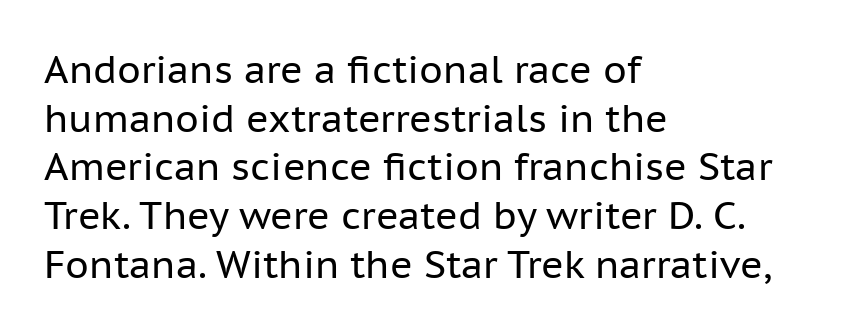
{"serif": "no", "italic": "no", "bold": "no", "weight": "regular", "width": "normal", "stroke_contrast": "low", "x_height": "medium", "monospaced": "no", "underline": "no", "align": "left", "line_spacing": "normal", "line_spacing_ratio": 1.28, "letter_spacing": "normal", "letter_spacing_em": 0.0, "glyph_px": 38}
